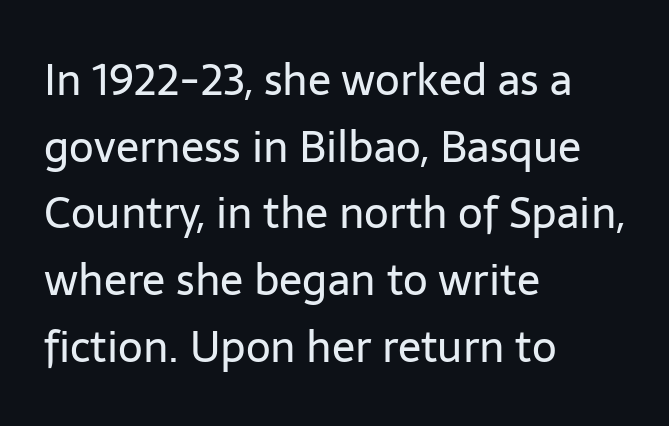
The image shows 43 px regular-weight sans-serif type, upright; set left-aligned, normal line spacing (1.55x), normal letter spacing, not underlined; low stroke contrast and a medium x-height.
